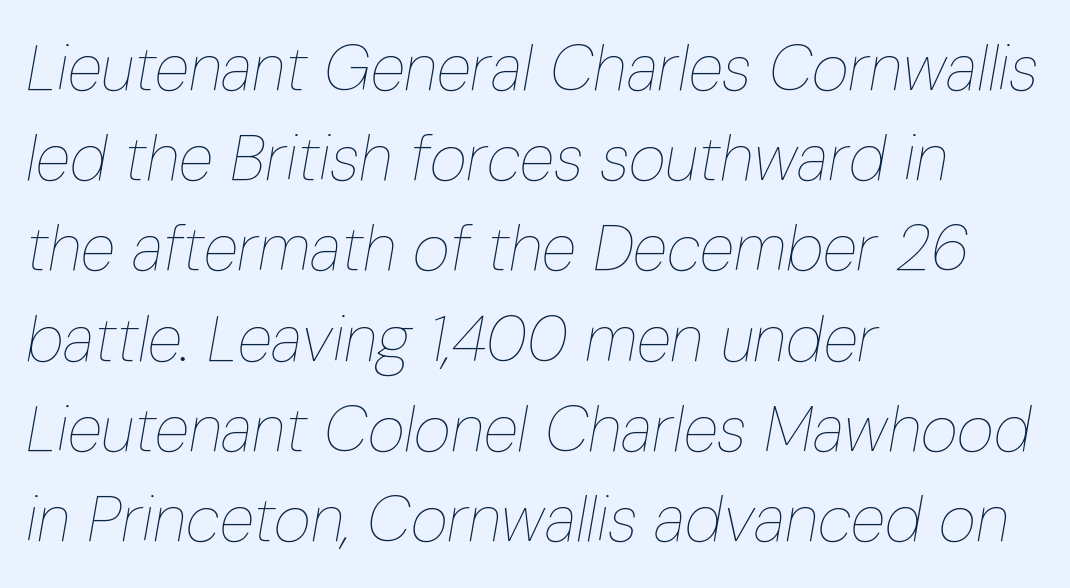
The image shows 64 px thin, condensed type, italic (leaning right); set left-aligned, normal line spacing (1.41x), normal letter spacing, not underlined; low stroke contrast and a medium x-height.
